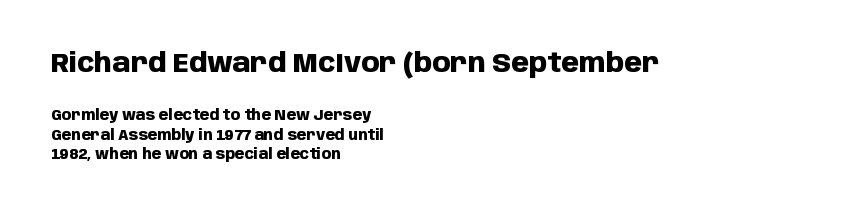
The image shows 26 px bold type, upright; set left-aligned, normal line spacing (1.4x), normal letter spacing, not underlined; the first (top) block is 1.86x larger.
